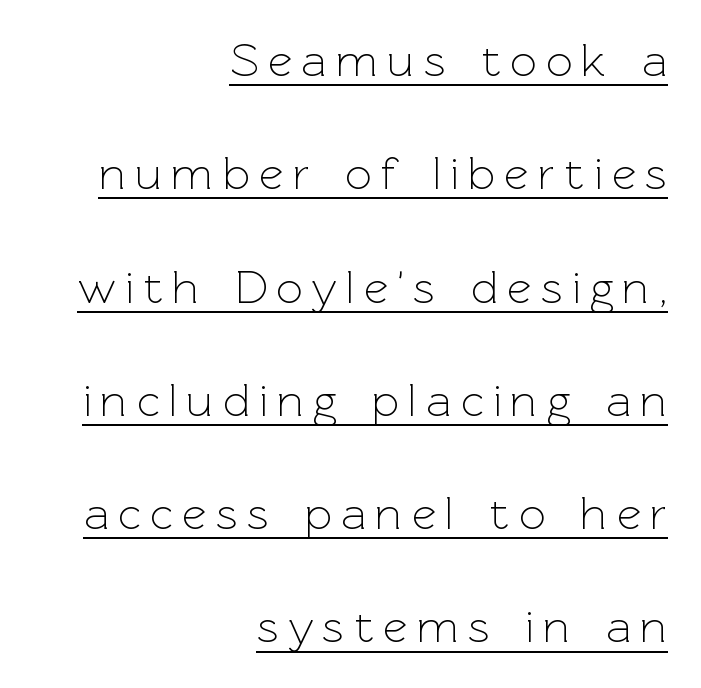
In terms of letterform style, serifs are entirely absent. Reading down the column, the eye jumps a long way to each next line. Does a line run under the words? Yes, clearly. On a weight scale, this lands at 450 or below. A typesetter would call this proportional, since set widths differ per character.
